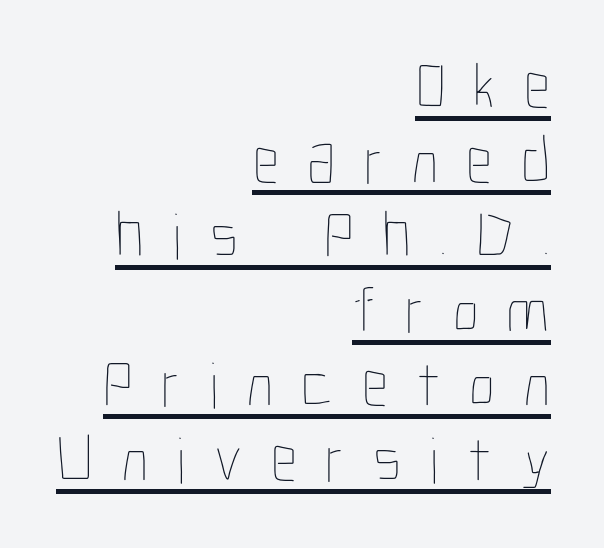
Q: Is the text bold? A: No.
Q: Is the text italic (slanted)? A: No, it is upright.
Q: Is the text underlined? A: Yes.
Q: How is the paragraph aligned? A: Right-aligned.
Q: Is the spacing between letters normal or unusually wide? A: Unusually wide.
Q: Is the spacing between lines tight, normal or loose? A: Tight.
Q: Width (condensed, normal, or wide)? A: Condensed.
Q: Stroke contrast? A: Low.
Q: x-height? A: Medium.
Q: Monospaced? A: No.
